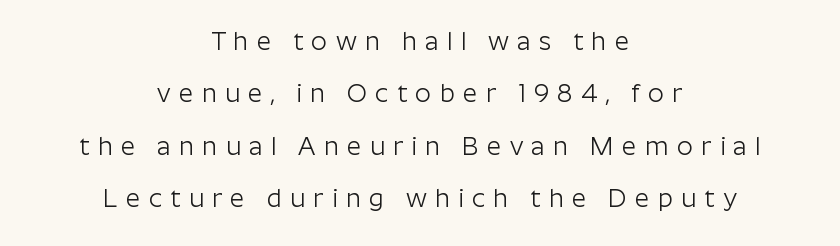
Q: Is the text bold? A: No.
Q: Is the text italic (slanted)? A: No, it is upright.
Q: Is the text underlined? A: No.
Q: How is the paragraph aligned? A: Centered.
Q: Is the spacing between letters normal or unusually wide? A: Unusually wide.
Q: Is the spacing between lines tight, normal or loose? A: Loose.
